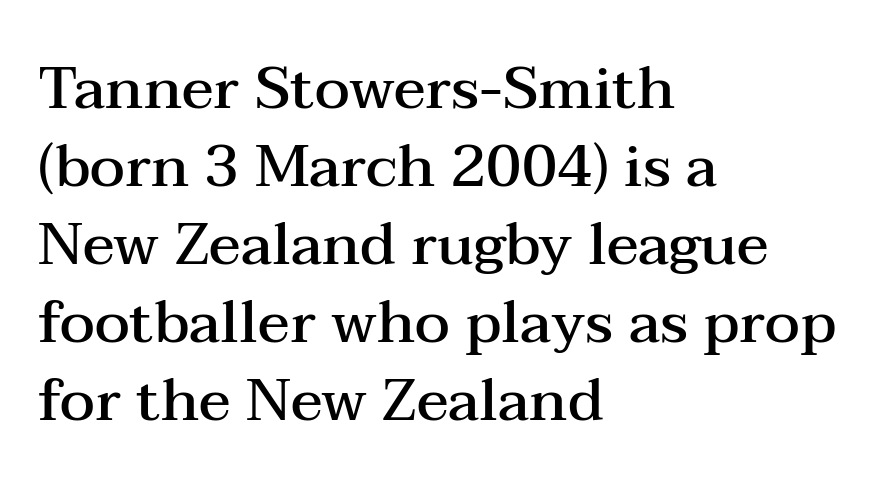
The image shows 59 px semibold, wide serif type, upright; set left-aligned, normal line spacing (1.32x), normal letter spacing, not underlined; medium stroke contrast and a medium x-height.
